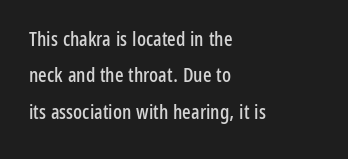
The rendering anchors every line to the left-hand side. This sample uses an upright cut, with every glyph sitting square on the baseline. Letters rest on an invisible, unmarked baseline. Glyph-to-glyph distance matches everyday printed text.
